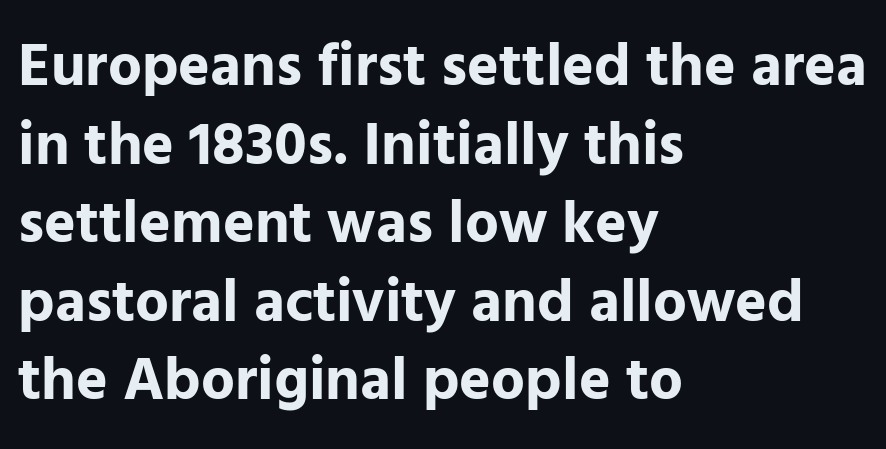
The image shows 60 px bold sans-serif type, upright; set left-aligned, normal line spacing (1.31x), normal letter spacing, not underlined; low stroke contrast and a medium x-height.
